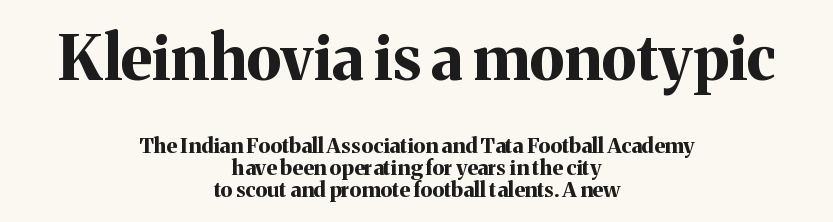
Q: Is the text bold? A: Yes.
Q: Is the text italic (slanted)? A: No, it is upright.
Q: Is the typeface a serif or a sans-serif typeface? A: Serif.
Q: Is the text underlined? A: No.
Q: How is the paragraph aligned? A: Centered.
Q: Is the spacing between letters normal or unusually wide? A: Normal.
Q: Is the spacing between lines tight, normal or loose? A: Tight.
Q: Which block of text is set in a larger size, the first (top) or the second (bottom)? A: The first (top) one.
Q: Width (condensed, normal, or wide)? A: Normal.
Q: Stroke contrast? A: Medium.
Q: x-height? A: Medium.
Q: Monospaced? A: No.
